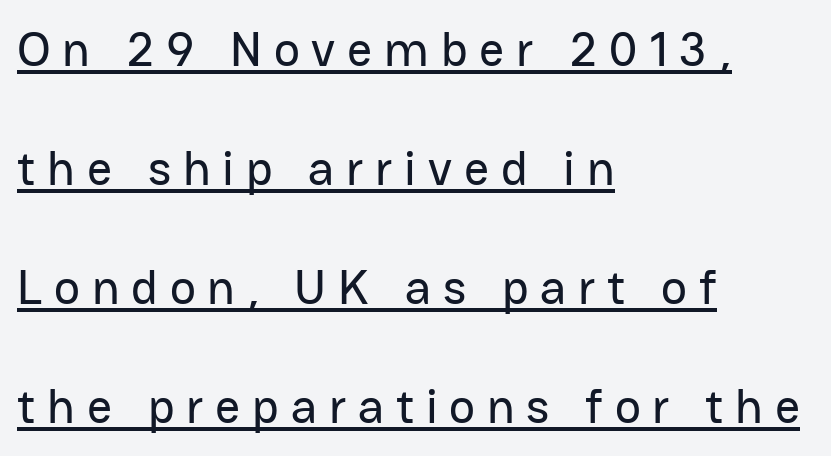
Does extra space separate the letters? Yes, quite a lot of it. Decoration check: the copy is underlined. A typesetter would call this proportional, since set widths differ per character. Is there much room between lines? Yes — plenty of vertical air separates them. Letterform terminals end flat and unadorned throughout the passage. The ragged edge is on the right, which tells us the setting is flush left.
